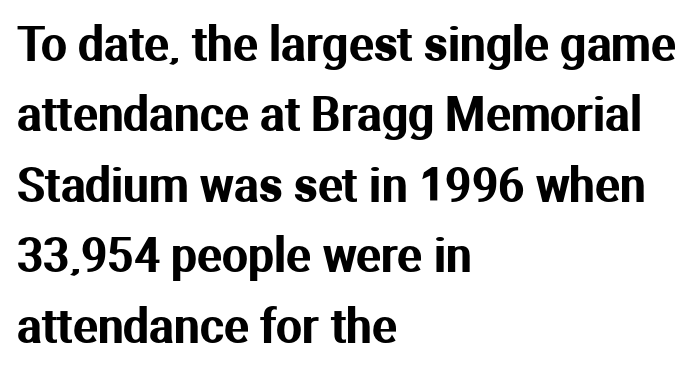
The image shows 46 px sans-serif type, upright; set left-aligned, normal line spacing (1.53x), normal letter spacing, not underlined; medium stroke contrast and a medium x-height.
